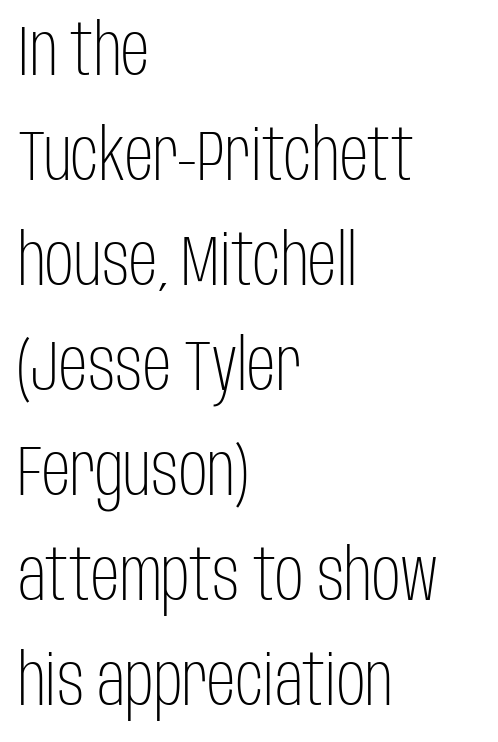
The ragged edge is on the right, which tells us the setting is flush left. Words appear dense and cohesive because spacing is normal. The face used here is a sans, in the tradition of grotesques and geometrics. No letter is thick-stroked: the sample isn't bold.
